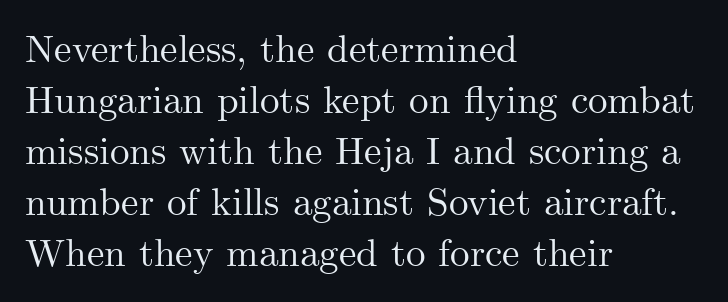
Proportional: the letters do not fall into vertical columns. No italicization has been applied; the sample stays upright. The setting favours the left margin, as ordinary paragraphs usually do. Glance below the letters and you will spot only blank space. The rendering keeps characters at their native spacing. Small tapered or slab feet sit at the stroke ends, so this counts as serif.
